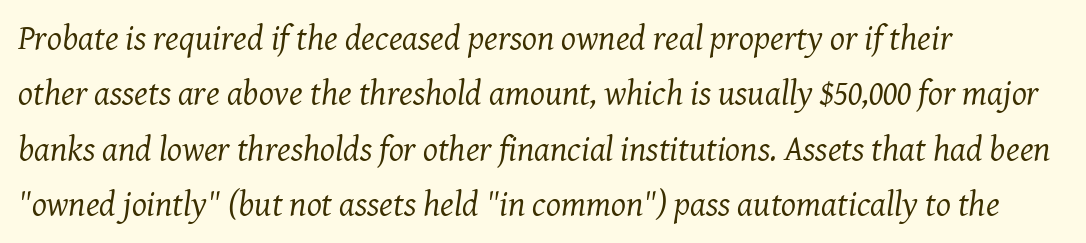
Font category for this specimen: serif. There is no visible air inserted between adjacent glyphs. Varying glyph widths throughout — classic text-font behaviour. Line beginnings align vertically; line endings do not.
